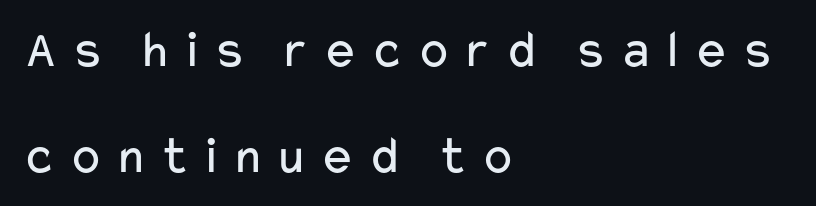
Q: Is the text bold? A: No.
Q: Is the text italic (slanted)? A: No, it is upright.
Q: Is the typeface a serif or a sans-serif typeface? A: Sans-serif.
Q: Is the text underlined? A: No.
Q: How is the paragraph aligned? A: Left-aligned.
Q: Is the spacing between lines tight, normal or loose? A: Loose.
Q: Width (condensed, normal, or wide)? A: Wide.
Q: Stroke contrast? A: Low.
Q: x-height? A: Medium.
Q: Monospaced? A: No.
